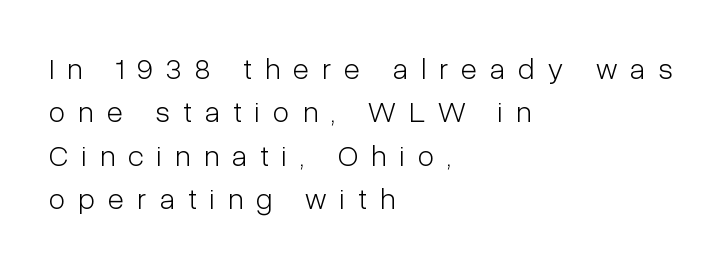
The image shows 30 px light, condensed sans-serif type, upright; set left-aligned, normal line spacing (1.45x), unusually wide letter spacing (+0.44 em), not underlined; low stroke contrast and a medium x-height.
